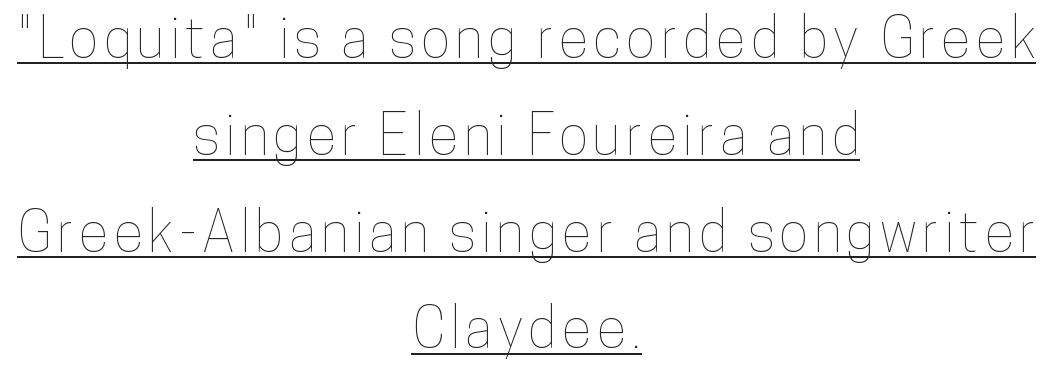
Q: Is the text italic (slanted)? A: No, it is upright.
Q: Is the text underlined? A: Yes.
Q: How is the paragraph aligned? A: Centered.
Q: Width (condensed, normal, or wide)? A: Condensed.
Q: Stroke contrast? A: Low.
Q: x-height? A: Medium.
Q: Monospaced? A: No.
